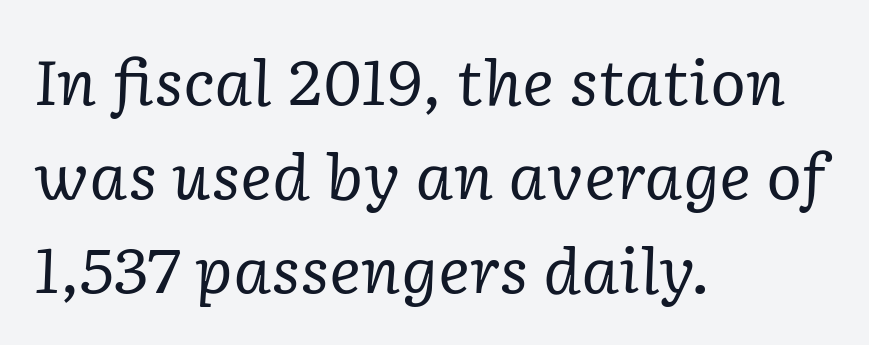
{"serif": "yes", "italic": "yes", "lean": "right", "slant_degrees": 2, "bold": "no", "weight": "regular", "width": "normal", "stroke_contrast": "low", "x_height": "medium", "monospaced": "no", "underline": "no", "align": "left", "line_spacing": "normal", "line_spacing_ratio": 1.54, "letter_spacing": "normal", "letter_spacing_em": 0.0, "glyph_px": 61}
